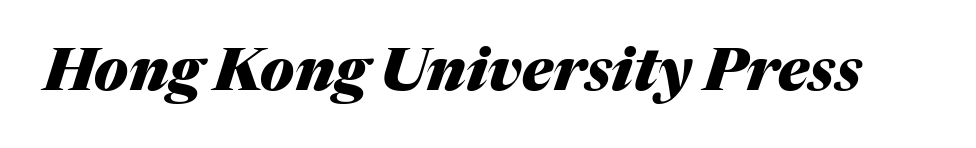
The image shows 59 px heavy type, italic (leaning right); set normal letter spacing, not underlined; medium stroke contrast and a medium x-height.
